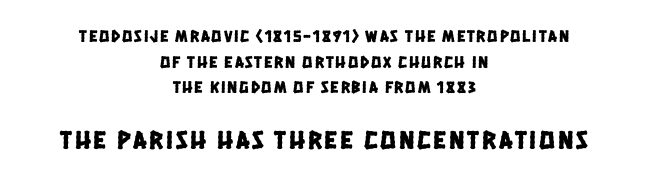
The image shows 26 px text type; set centered, normal line spacing (1.51x), not underlined; the second (bottom) block is 1.53x larger.
